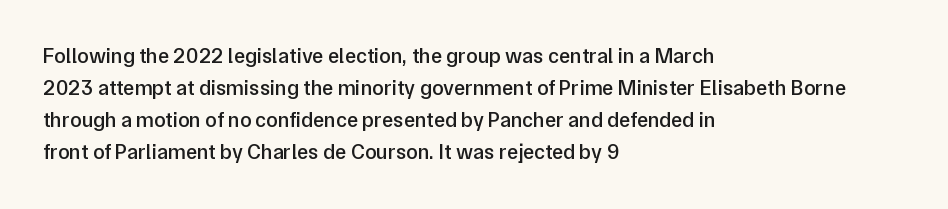
Regular leading. This sample is left-justified, so line endings fall wherever the words run out. Honestly, the letter spacing is just normal — you wouldn't notice it. The glyphs are unaccompanied by any horizontal stroke below them. Every letter is mildly thick-stroked: semibold rather than bold.
